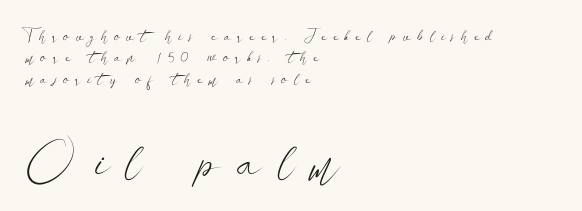
{"serif": "no", "bold": "no", "weight": "light", "width": "wide", "stroke_contrast": "low", "x_height": "small", "monospaced": "no", "underline": "no", "align": "left", "line_spacing": "normal", "line_spacing_ratio": 1.26, "letter_spacing": "wide", "letter_spacing_em": 0.34, "larger_block": "second", "size_ratio": 3.06, "glyph_px": 52}
